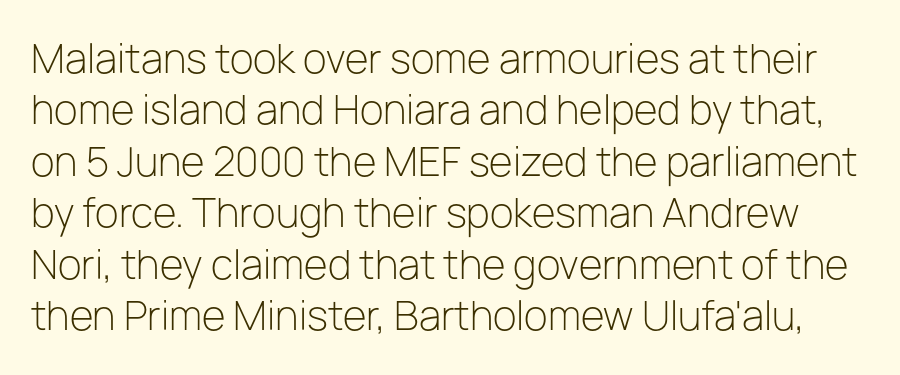
Q: Is the text bold? A: No.
Q: Is the text italic (slanted)? A: No, it is upright.
Q: Is the typeface a serif or a sans-serif typeface? A: Sans-serif.
Q: Is the text underlined? A: No.
Q: Is the spacing between letters normal or unusually wide? A: Normal.
Q: Is the spacing between lines tight, normal or loose? A: Normal.
Q: Width (condensed, normal, or wide)? A: Normal.
Q: Stroke contrast? A: Low.
Q: x-height? A: Medium.
Q: Monospaced? A: No.
